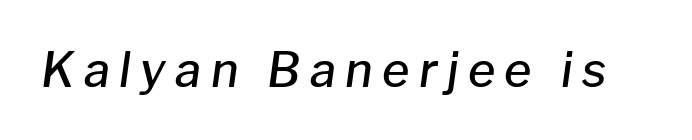
The image shows 47 px semibold type, italic (leaning right); set unusually wide letter spacing (+0.2 em), not underlined; low stroke contrast and a medium x-height.
